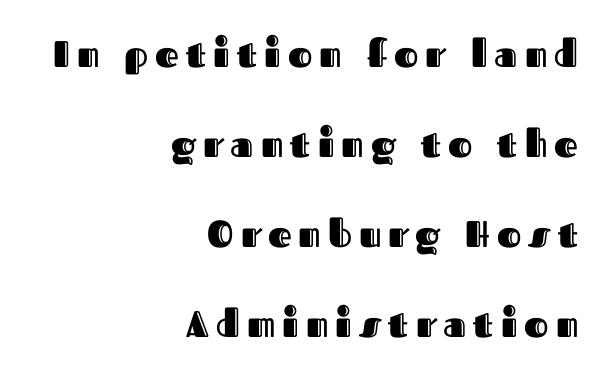
The image shows 37 px text type, upright; set right-aligned, loose line spacing (2.43x), not underlined; a medium x-height.
